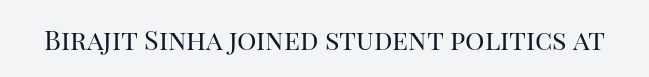
The image shows 27 px text type, upright; set normal letter spacing, not underlined.
